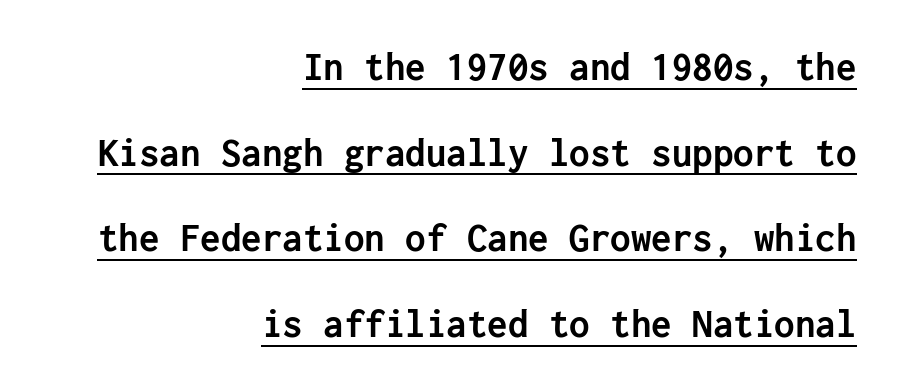
Q: Is the text bold? A: Yes.
Q: Is the text italic (slanted)? A: No, it is upright.
Q: Is the typeface a serif or a sans-serif typeface? A: Sans-serif.
Q: Is the text underlined? A: Yes.
Q: How is the paragraph aligned? A: Right-aligned.
Q: Is the spacing between letters normal or unusually wide? A: Normal.
Q: Is the spacing between lines tight, normal or loose? A: Loose.
Q: Width (condensed, normal, or wide)? A: Normal.
Q: Stroke contrast? A: Low.
Q: x-height? A: Medium.
